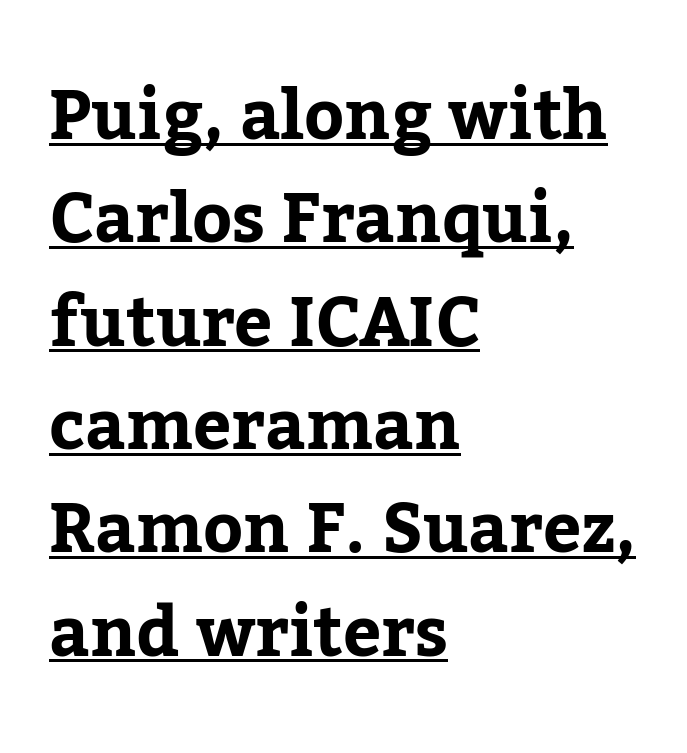
The image shows 68 px bold serif type, upright; set left-aligned, normal line spacing (1.52x), normal letter spacing, underlined; low stroke contrast and a medium x-height.
